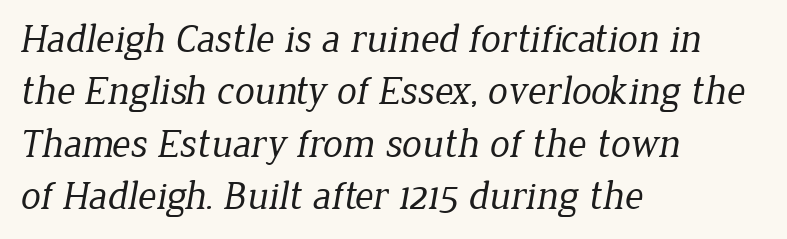
Q: Is the text bold? A: No.
Q: Is the typeface a serif or a sans-serif typeface? A: Serif.
Q: Is the text underlined? A: No.
Q: How is the paragraph aligned? A: Left-aligned.
Q: Is the spacing between letters normal or unusually wide? A: Normal.
Q: Is the spacing between lines tight, normal or loose? A: Normal.
Q: Width (condensed, normal, or wide)? A: Normal.
Q: Stroke contrast? A: Low.
Q: x-height? A: Medium.
Q: Monospaced? A: No.
